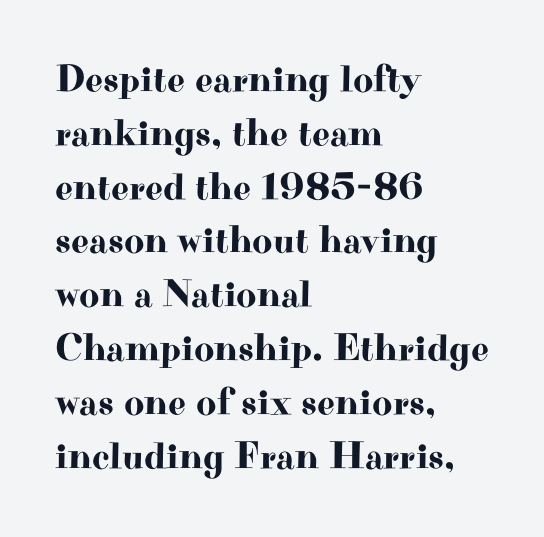
Italic? Not at all — the glyphs are vertical. Decoration check: the copy has no underline. In terms of letterform style, serifs are clearly present. These lines keep a tight, regular rhythm from letter to letter.
